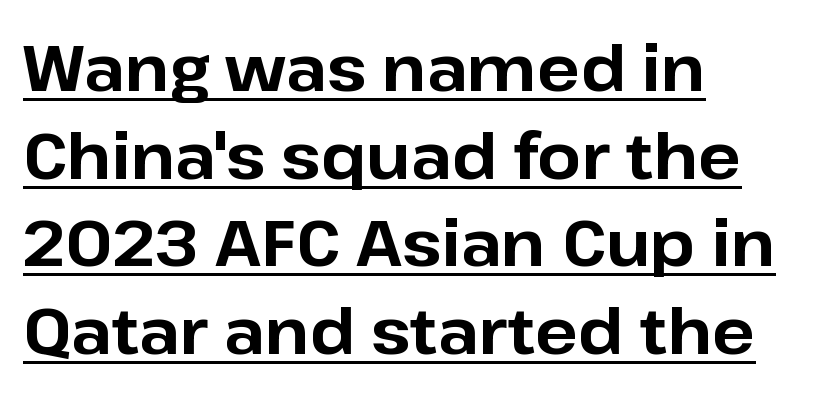
Q: Is the text bold? A: Yes.
Q: Is the text italic (slanted)? A: No, it is upright.
Q: Is the typeface a serif or a sans-serif typeface? A: Sans-serif.
Q: Is the text underlined? A: Yes.
Q: How is the paragraph aligned? A: Left-aligned.
Q: Is the spacing between letters normal or unusually wide? A: Normal.
Q: Is the spacing between lines tight, normal or loose? A: Normal.
Q: Width (condensed, normal, or wide)? A: Normal.
Q: Stroke contrast? A: Low.
Q: x-height? A: Medium.
Q: Monospaced? A: No.
